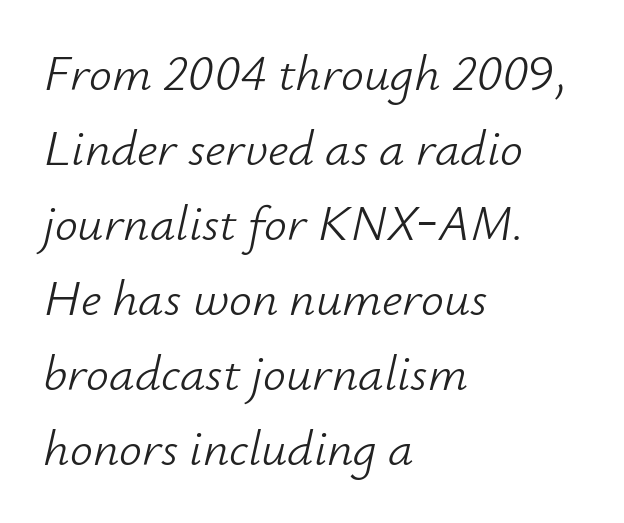
The cut favours lightness, reaching ordinary text weight at its darkest. Horizontal alignment here is leftward, the default for most running prose. Regarding leading, the lines here are spaced in the standard way. Inter-character spacing is left at the font's built-in metrics. Descenders are the only things crossing below the line.
